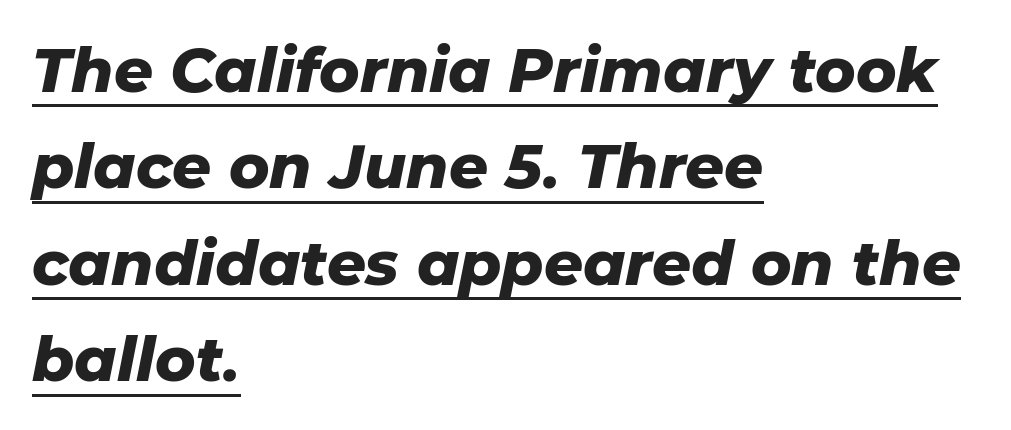
A normal amount of white space separates one row of letters from the next. Heft: maximum for text — a bold. This is oblique type, the kind used for emphasis or titles. The line texture is even and compact thanks to regular tracking. The words here are underlined.
